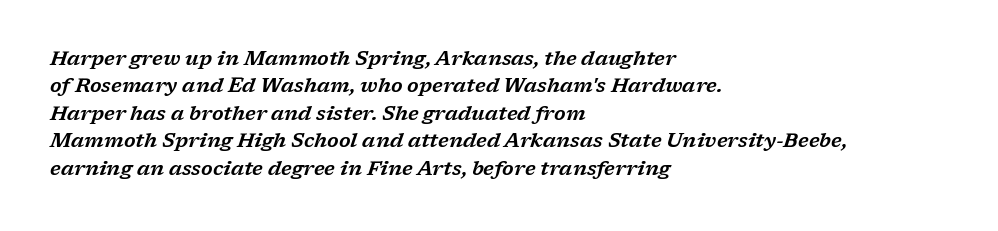
The image shows 20 px text type, italic (leaning right); set left-aligned, normal line spacing (1.37x), normal letter spacing, not underlined.
